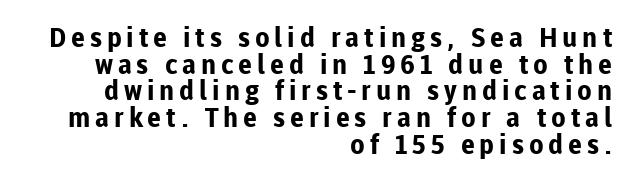
The image shows 27 px bold type, upright; set right-aligned, tight line spacing (0.99x), not underlined.
